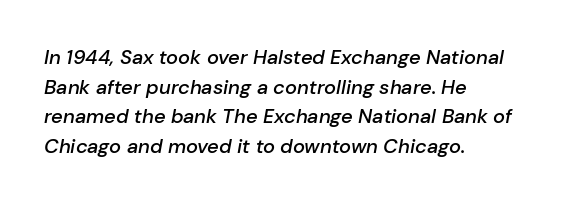
{"italic": "yes", "lean": "right", "slant_degrees": 10, "bold": "semi", "underline": "no", "align": "left", "line_spacing": "normal", "line_spacing_ratio": 1.48, "letter_spacing": "normal", "letter_spacing_em": 0.0, "glyph_px": 20}
